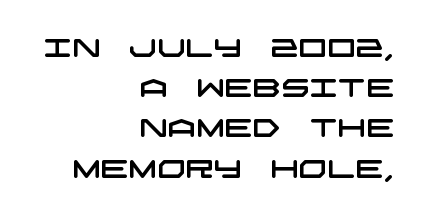
The image shows 25 px text type; set right-aligned, normal line spacing (1.61x), normal letter spacing, not underlined.
